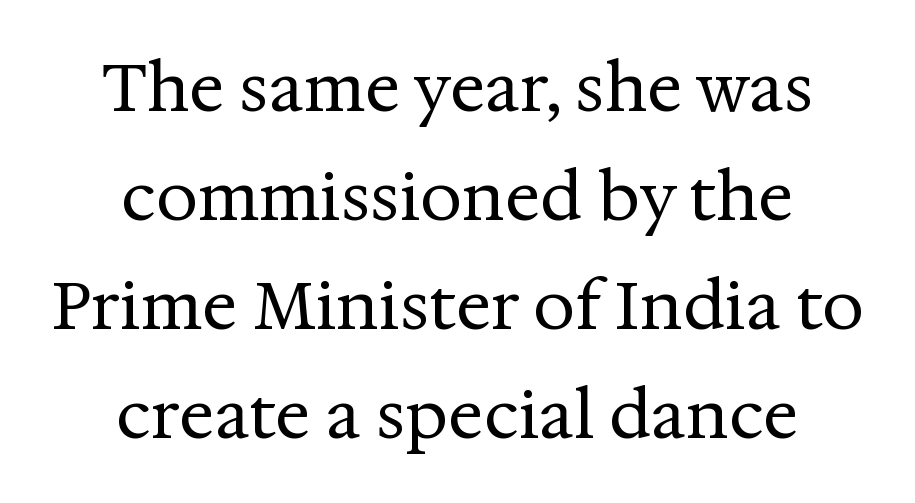
The image shows 66 px regular-weight serif type, upright; set centered, normal line spacing (1.65x), normal letter spacing, not underlined; medium stroke contrast and a medium x-height.
